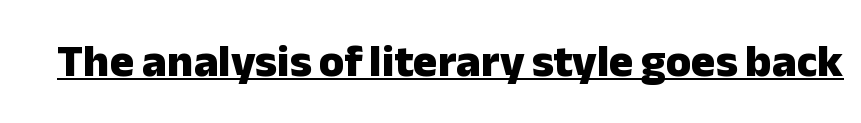
You could not count columns in this text — the font is proportionally spaced. This is sans-serif lettering, the kind often seen on screens and signage. Check the space under the baseline: a stroke is drawn there. Summary of weight: heavy, a full bold.
